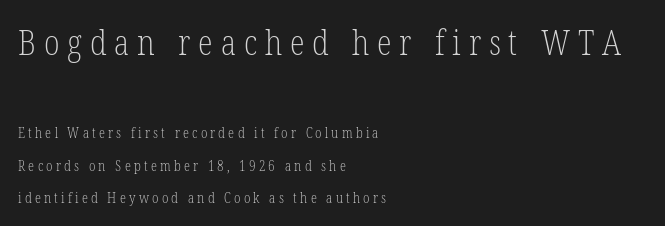
The image shows 34 px light, condensed serif type, upright; set left-aligned, loose line spacing (2.3x), unusually wide letter spacing (+0.23 em), not underlined; the first (top) block is 2.43x larger; low stroke contrast and a medium x-height.
